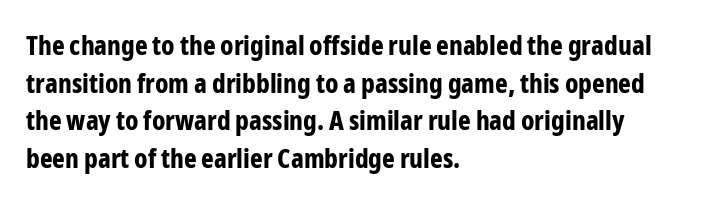
Its strokes are broad and dark, the hallmark of bold type. The letterforms sit shoulder to shoulder at normal distance. Horizontal alignment here is leftward, the default for most running prose. Each new line begins a customary step beneath the previous one. Has an underline been added? It has not. Characters remain perfectly vertical along every line.
